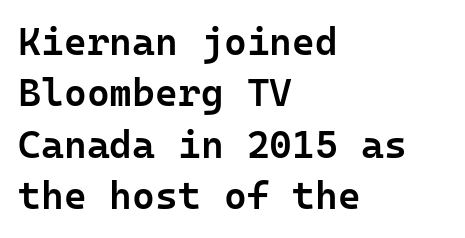
The image shows 39 px semibold sans-serif type, upright, monospaced; set left-aligned, normal line spacing (1.32x), normal letter spacing, not underlined; low stroke contrast and a medium x-height.
